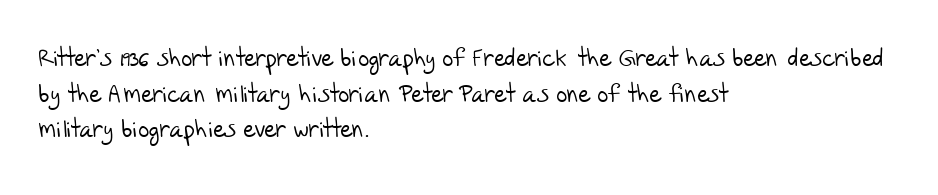
{"bold": "no", "underline": "no", "align": "left", "line_spacing": "normal", "line_spacing_ratio": 1.48, "letter_spacing": "normal", "letter_spacing_em": 0.0, "glyph_px": 24}
